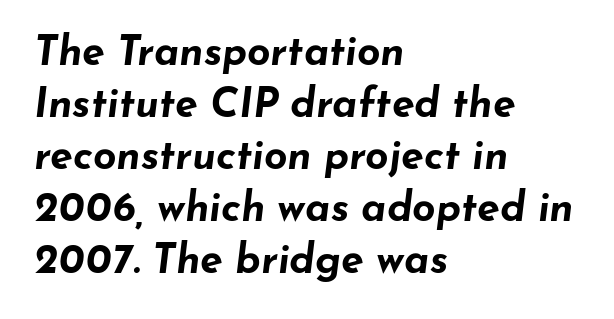
Q: Is the text bold? A: Yes.
Q: Is the text italic (slanted)? A: Yes, it leans right by about 7 degrees.
Q: Is the text underlined? A: No.
Q: How is the paragraph aligned? A: Left-aligned.
Q: Is the spacing between letters normal or unusually wide? A: Normal.
Q: Is the spacing between lines tight, normal or loose? A: Normal.
Q: Width (condensed, normal, or wide)? A: Wide.
Q: Stroke contrast? A: Low.
Q: x-height? A: Small.
Q: Monospaced? A: No.
